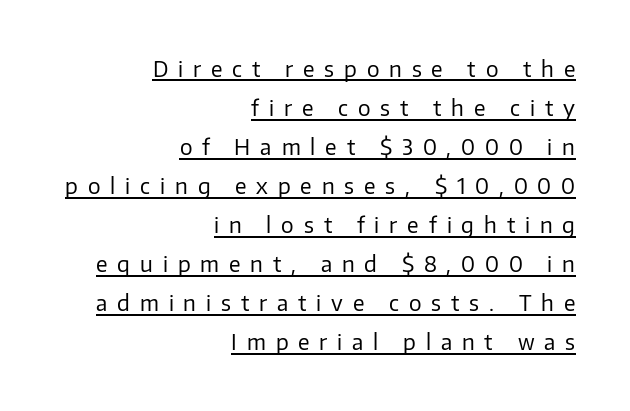
The image shows 21 px text type, upright; set right-aligned, line spacing 1.86x, unusually wide letter spacing (+0.47 em), underlined.
